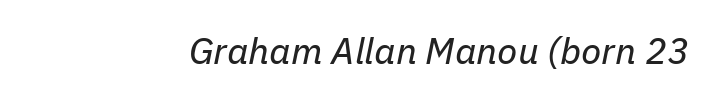
{"italic": "yes", "lean": "right", "slant_degrees": 11, "bold": "no", "weight": "regular", "width": "normal", "stroke_contrast": "low", "x_height": "medium", "monospaced": "no", "underline": "no", "letter_spacing": "normal", "letter_spacing_em": 0.0, "glyph_px": 37}
